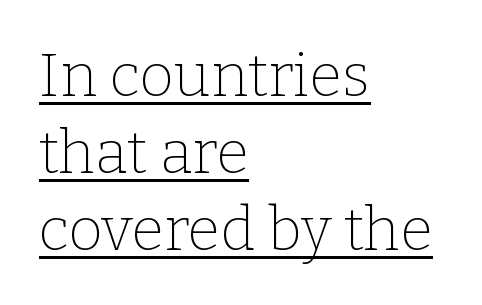
{"serif": "yes", "italic": "no", "bold": "no", "weight": "thin", "width": "normal", "stroke_contrast": "low", "x_height": "medium", "monospaced": "no", "underline": "yes", "align": "left", "line_spacing": "normal", "line_spacing_ratio": 1.28, "letter_spacing": "normal", "letter_spacing_em": 0.0, "glyph_px": 60}
